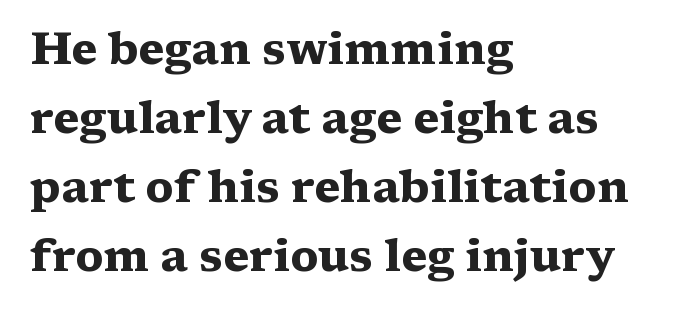
Q: Is the text bold? A: Yes.
Q: Is the text italic (slanted)? A: No, it is upright.
Q: Is the typeface a serif or a sans-serif typeface? A: Serif.
Q: Is the text underlined? A: No.
Q: How is the paragraph aligned? A: Left-aligned.
Q: Is the spacing between letters normal or unusually wide? A: Normal.
Q: Is the spacing between lines tight, normal or loose? A: Normal.
Q: Width (condensed, normal, or wide)? A: Wide.
Q: Stroke contrast? A: Medium.
Q: x-height? A: Medium.
Q: Monospaced? A: No.
